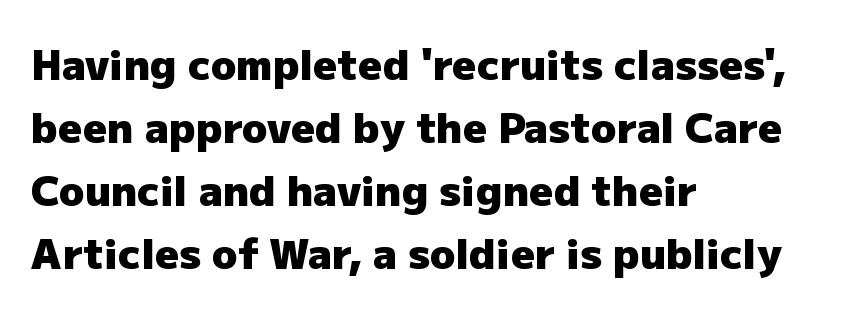
The specimen reads as upright at a glance. In terms of letterform style, serifs are entirely absent. The space between consecutive lines is moderate. In CSS terms this would be text-align: left. Has an underline been added? It has not.
